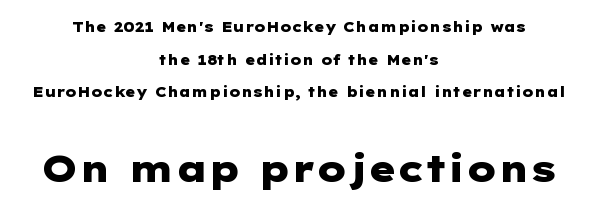
The image shows 37 px heavy, wide sans-serif type, upright; set centered, loose line spacing (2.33x), normal letter spacing, not underlined; the second (bottom) block is 2.64x larger; low stroke contrast and a medium x-height.
